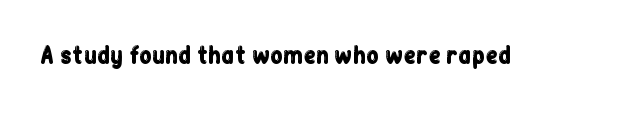
Q: Is the text italic (slanted)? A: No, it is upright.
Q: Is the text underlined? A: No.
Q: Is the spacing between letters normal or unusually wide? A: Normal.
